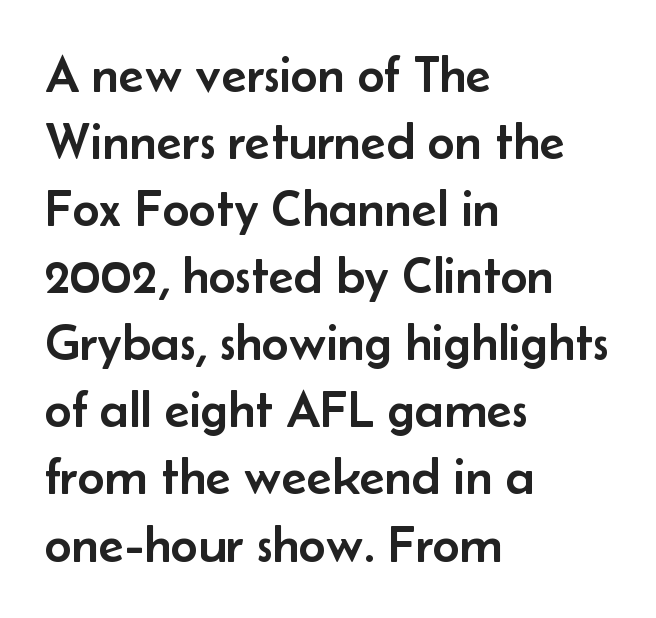
Q: Is the text italic (slanted)? A: No, it is upright.
Q: Is the typeface a serif or a sans-serif typeface? A: Sans-serif.
Q: Is the text underlined? A: No.
Q: How is the paragraph aligned? A: Left-aligned.
Q: Is the spacing between letters normal or unusually wide? A: Normal.
Q: Is the spacing between lines tight, normal or loose? A: Normal.
Q: Width (condensed, normal, or wide)? A: Normal.
Q: Stroke contrast? A: Low.
Q: x-height? A: Small.
Q: Monospaced? A: No.
